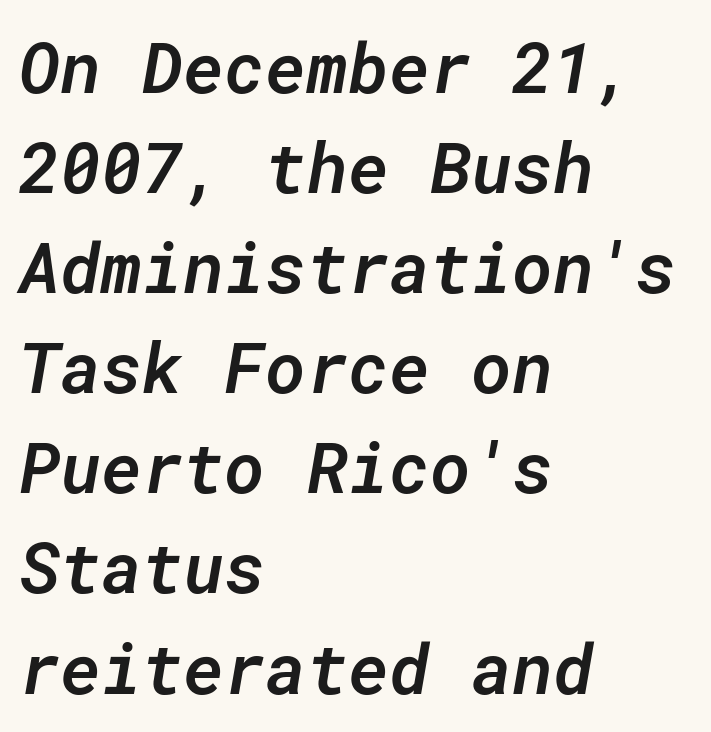
Summary of vertical rhythm: regular, with standard interline spacing. Rendered with sloped, italic letterforms. The paragraph has a hard left edge and a soft right edge. Words float on clear page, feet unadorned.
